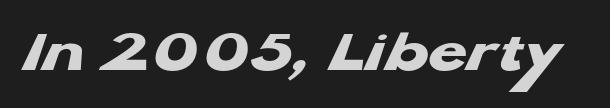
Q: Is the text bold? A: Yes.
Q: Is the typeface a serif or a sans-serif typeface? A: Sans-serif.
Q: Is the text underlined? A: No.
Q: Is the spacing between letters normal or unusually wide? A: Normal.
Q: Width (condensed, normal, or wide)? A: Wide.
Q: Stroke contrast? A: Low.
Q: x-height? A: Medium.
Q: Monospaced? A: No.
